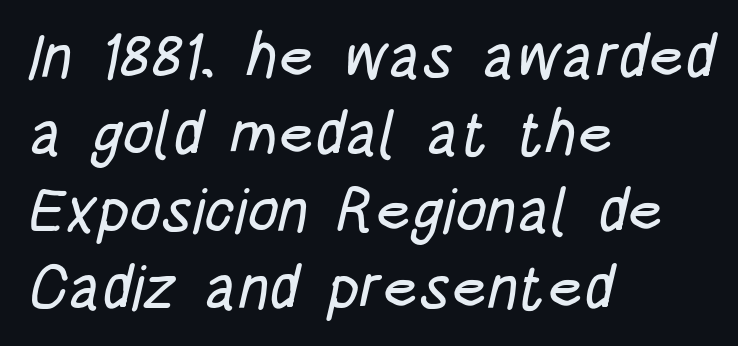
Q: Is the typeface a serif or a sans-serif typeface? A: Sans-serif.
Q: Is the text underlined? A: No.
Q: How is the paragraph aligned? A: Left-aligned.
Q: Is the spacing between letters normal or unusually wide? A: Normal.
Q: Width (condensed, normal, or wide)? A: Condensed.
Q: Stroke contrast? A: Low.
Q: x-height? A: Large.
Q: Monospaced? A: No.
